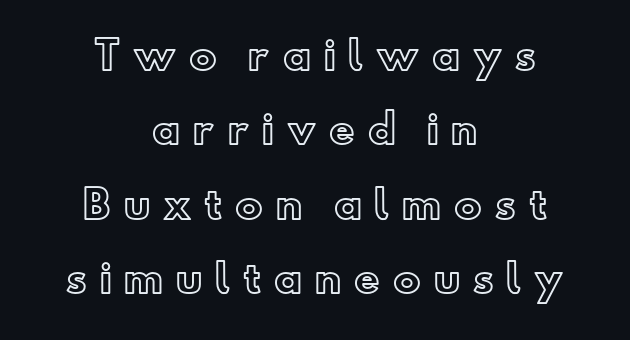
{"italic": "no", "width": "normal", "x_height": "small", "monospaced": "no", "underline": "no", "align": "center", "line_spacing": "loose", "line_spacing_ratio": 1.91, "letter_spacing": "wide", "letter_spacing_em": 0.33, "glyph_px": 39}
